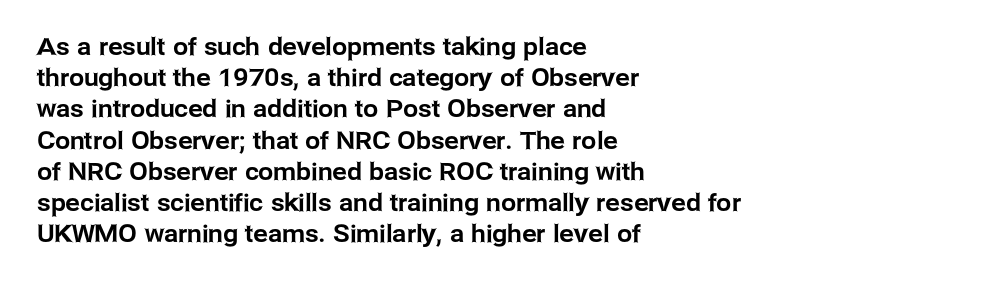
The image shows 24 px text type, upright; set left-aligned, normal line spacing (1.3x), normal letter spacing, not underlined.
